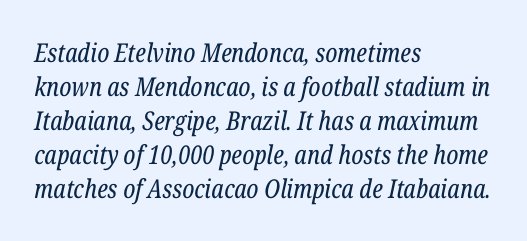
Q: Is the text bold? A: No.
Q: Is the text italic (slanted)? A: Yes, it leans right by about 12 degrees.
Q: Is the text underlined? A: No.
Q: How is the paragraph aligned? A: Left-aligned.
Q: Is the spacing between letters normal or unusually wide? A: Normal.
Q: Is the spacing between lines tight, normal or loose? A: Normal.
